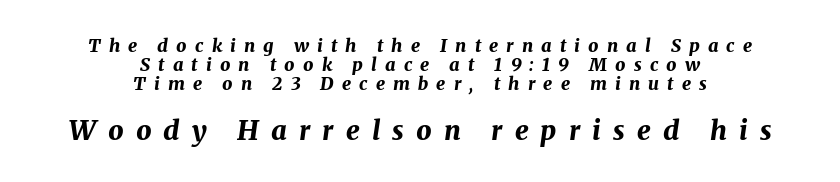
The image shows 27 px bold type, italic (leaning right); set centered, tight line spacing (1.06x), unusually wide letter spacing (+0.45 em), not underlined; the second (bottom) block is 1.5x larger.
